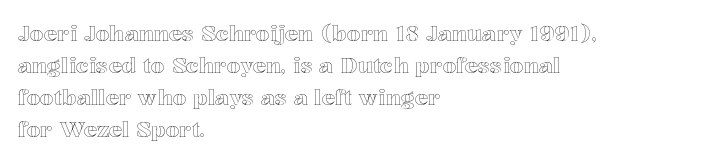
Q: Is the text italic (slanted)? A: No, it is upright.
Q: Is the text underlined? A: No.
Q: How is the paragraph aligned? A: Left-aligned.
Q: Is the spacing between letters normal or unusually wide? A: Normal.
Q: Is the spacing between lines tight, normal or loose? A: Normal.
